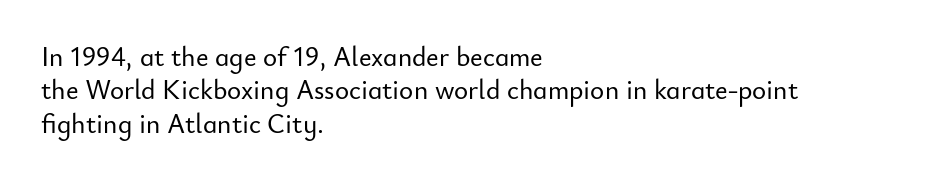
{"italic": "no", "underline": "no", "align": "left", "line_spacing_ratio": 1.24, "letter_spacing": "normal", "letter_spacing_em": 0.0, "glyph_px": 27}
